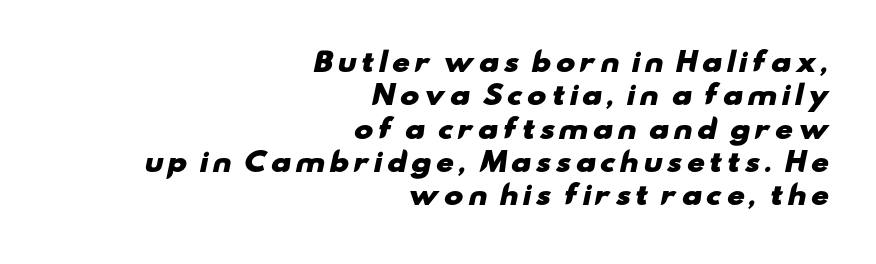
{"bold": "yes", "underline": "no", "align": "right", "line_spacing": "normal", "line_spacing_ratio": 1.28, "glyph_px": 26}
